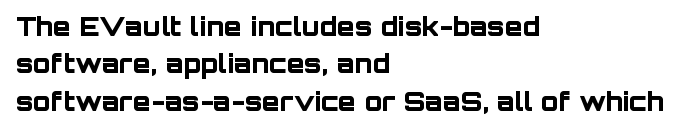
{"italic": "no", "bold": "yes", "underline": "no", "align": "left", "line_spacing": "normal", "line_spacing_ratio": 1.44, "letter_spacing": "normal", "letter_spacing_em": 0.0, "glyph_px": 26}
